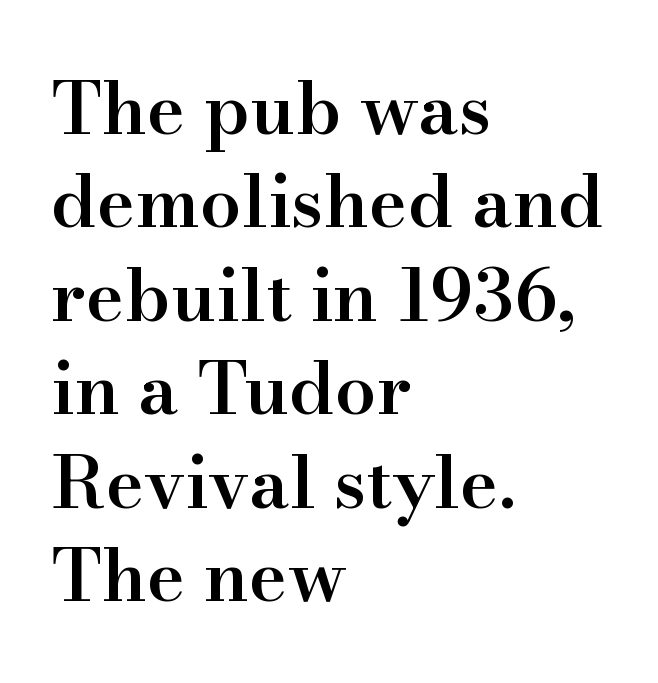
Q: Is the text bold? A: Semi-bold.
Q: Is the text italic (slanted)? A: No, it is upright.
Q: Is the typeface a serif or a sans-serif typeface? A: Serif.
Q: Is the text underlined? A: No.
Q: How is the paragraph aligned? A: Left-aligned.
Q: Is the spacing between letters normal or unusually wide? A: Normal.
Q: Is the spacing between lines tight, normal or loose? A: Normal.
Q: Width (condensed, normal, or wide)? A: Normal.
Q: Stroke contrast? A: High.
Q: x-height? A: Small.
Q: Monospaced? A: No.
